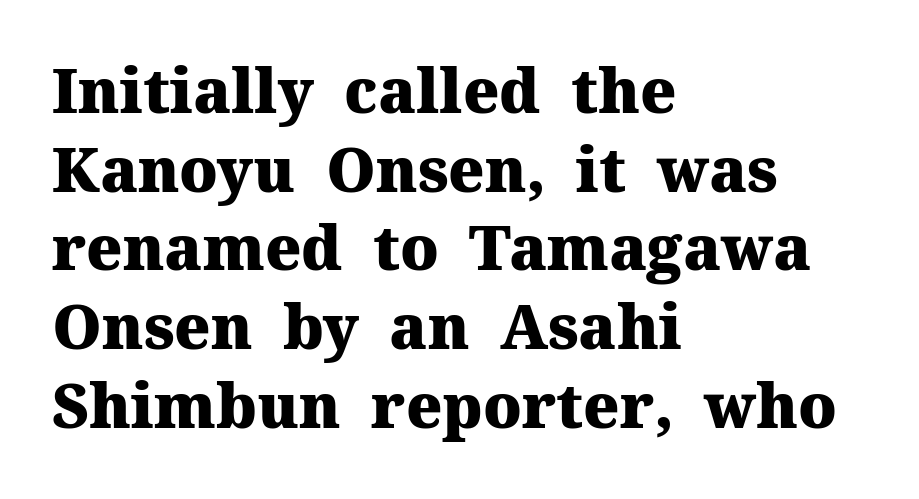
Q: Is the text bold? A: Yes.
Q: Is the text italic (slanted)? A: No, it is upright.
Q: Is the typeface a serif or a sans-serif typeface? A: Serif.
Q: Is the text underlined? A: No.
Q: How is the paragraph aligned? A: Left-aligned.
Q: Is the spacing between letters normal or unusually wide? A: Normal.
Q: Is the spacing between lines tight, normal or loose? A: Normal.
Q: Width (condensed, normal, or wide)? A: Normal.
Q: Stroke contrast? A: Medium.
Q: x-height? A: Medium.
Q: Monospaced? A: No.
